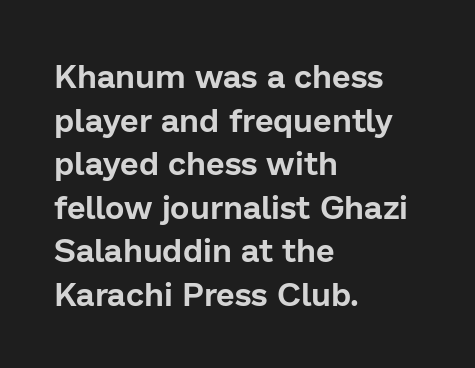
{"serif": "no", "italic": "no", "width": "normal", "stroke_contrast": "low", "x_height": "medium", "monospaced": "no", "underline": "no", "align": "left", "line_spacing": "normal", "line_spacing_ratio": 1.32, "letter_spacing": "normal", "letter_spacing_em": 0.0, "glyph_px": 33}
